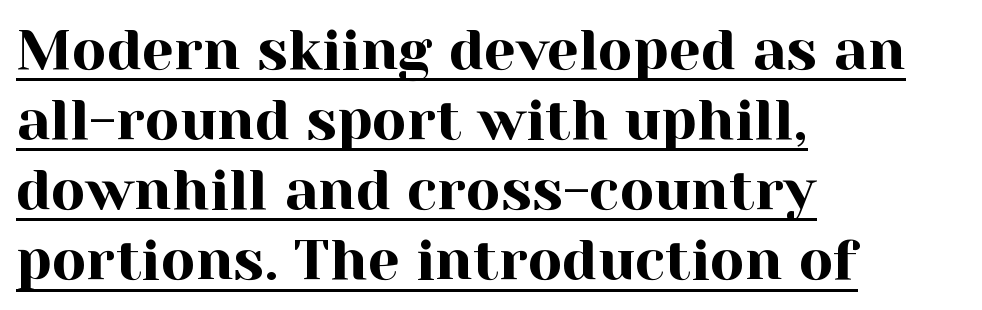
The image shows 57 px serif type, upright; set left-aligned, line spacing 1.23x, normal letter spacing, underlined; a medium x-height.
